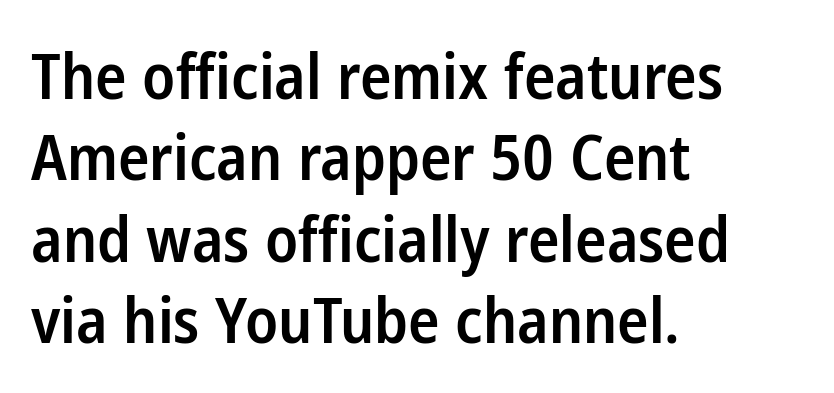
Q: Is the text bold? A: Semi-bold.
Q: Is the text italic (slanted)? A: No, it is upright.
Q: Is the typeface a serif or a sans-serif typeface? A: Sans-serif.
Q: Is the text underlined? A: No.
Q: How is the paragraph aligned? A: Left-aligned.
Q: Is the spacing between letters normal or unusually wide? A: Normal.
Q: Is the spacing between lines tight, normal or loose? A: Normal.
Q: Width (condensed, normal, or wide)? A: Condensed.
Q: Stroke contrast? A: Low.
Q: x-height? A: Medium.
Q: Monospaced? A: No.
